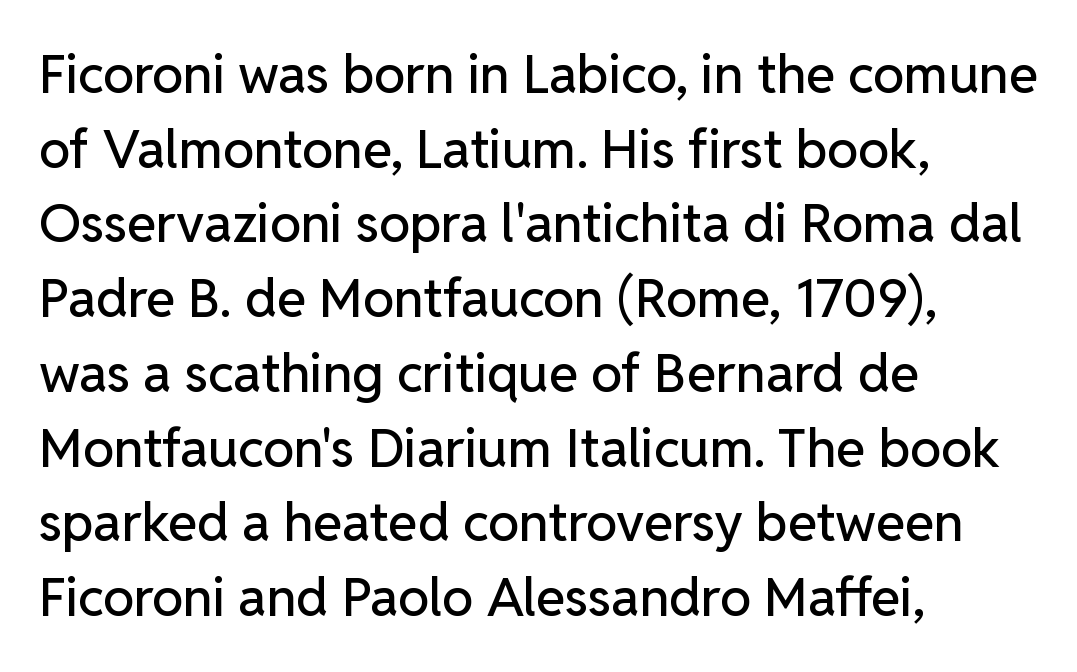
Character widths vary here, with narrow letters taking less room than wide ones. The passage shown is not underscored anywhere. The lines sit at an ordinary, default distance from one another. A student would call this left alignment; a typographer would say flush left, rag right.
